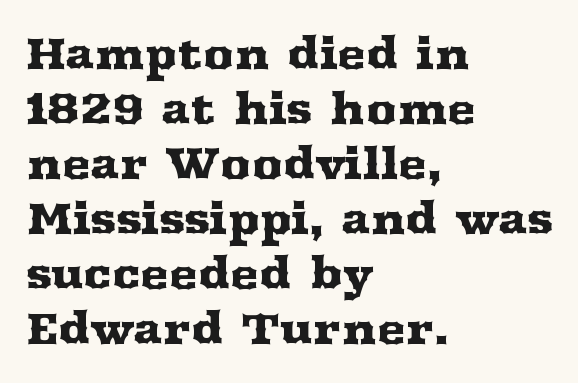
The image shows 43 px wide serif type, upright; set left-aligned, normal line spacing (1.28x), normal letter spacing, not underlined; medium stroke contrast and a medium x-height.
